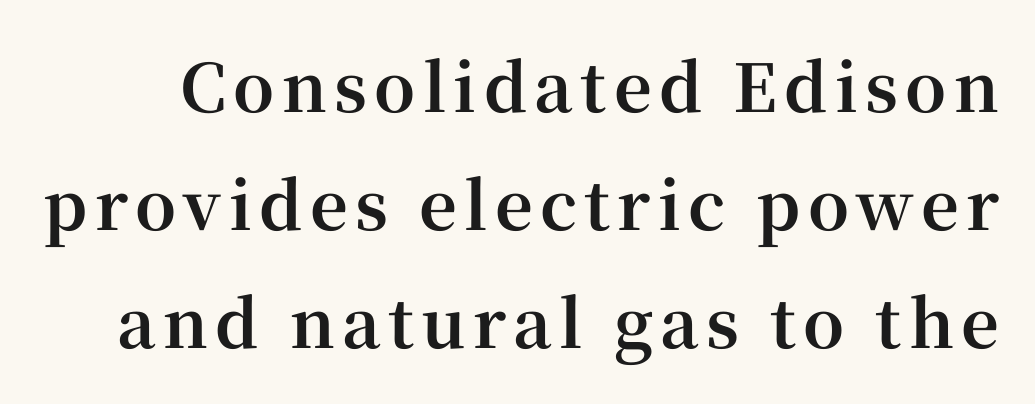
The image shows 66 px bold serif type, upright; set line spacing 1.79x, not underlined; high stroke contrast and a medium x-height.
